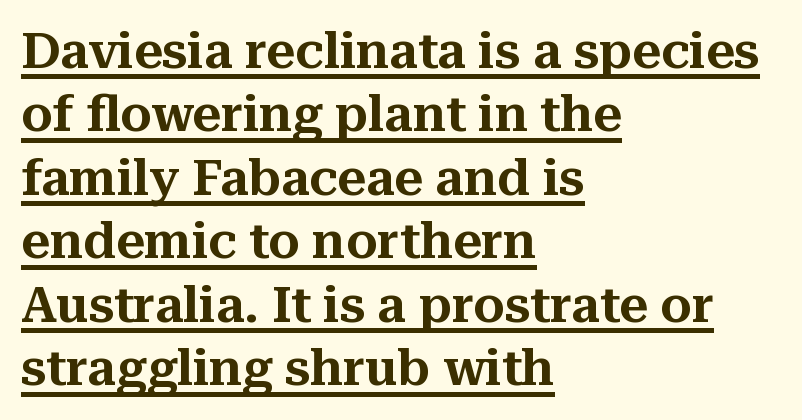
The image shows 50 px serif type, upright; set left-aligned, normal line spacing (1.27x), normal letter spacing, underlined; medium stroke contrast and a medium x-height.
